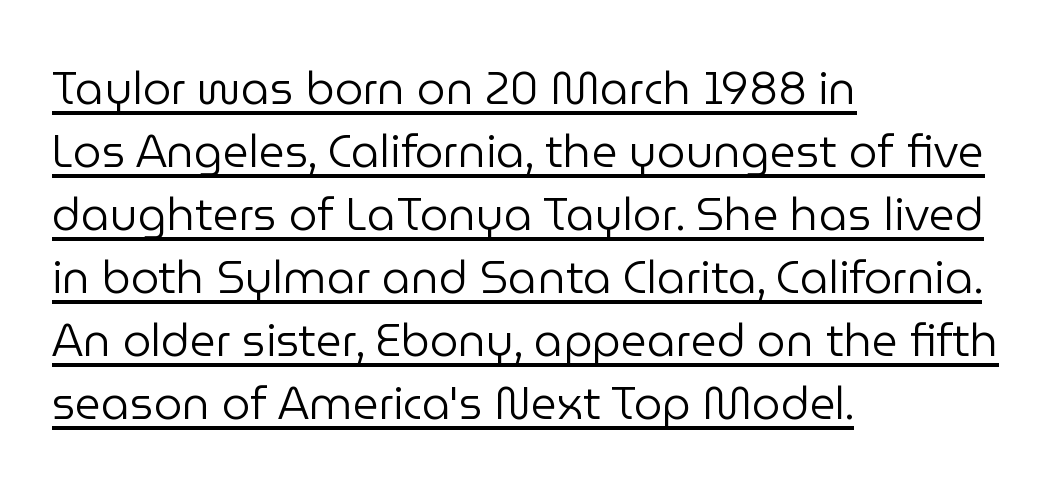
Q: Is the text bold? A: No.
Q: Is the text italic (slanted)? A: No, it is upright.
Q: Is the typeface a serif or a sans-serif typeface? A: Sans-serif.
Q: Is the text underlined? A: Yes.
Q: How is the paragraph aligned? A: Left-aligned.
Q: Is the spacing between letters normal or unusually wide? A: Normal.
Q: Is the spacing between lines tight, normal or loose? A: Normal.
Q: Width (condensed, normal, or wide)? A: Normal.
Q: Stroke contrast? A: Low.
Q: x-height? A: Medium.
Q: Monospaced? A: No.
